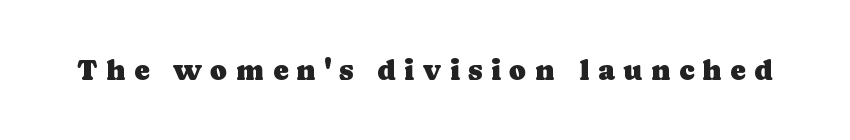
Q: Is the text italic (slanted)? A: No, it is upright.
Q: Is the typeface a serif or a sans-serif typeface? A: Serif.
Q: Is the text underlined? A: No.
Q: Is the spacing between letters normal or unusually wide? A: Unusually wide.
Q: Width (condensed, normal, or wide)? A: Normal.
Q: Stroke contrast? A: Low.
Q: x-height? A: Medium.
Q: Monospaced? A: No.
